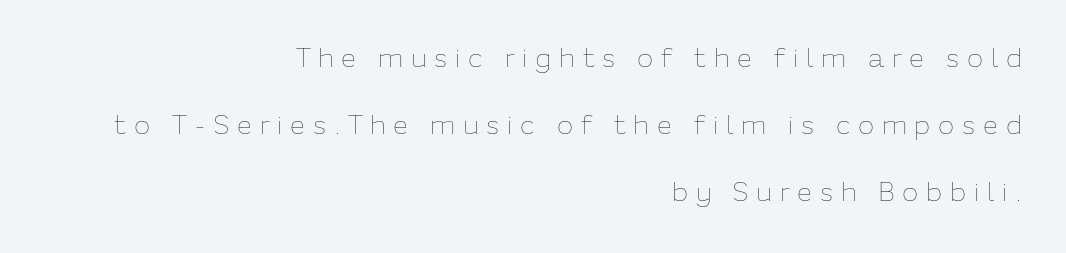
The image shows 27 px text type, upright; set right-aligned, loose line spacing (2.49x), unusually wide letter spacing (+0.28 em), not underlined.
